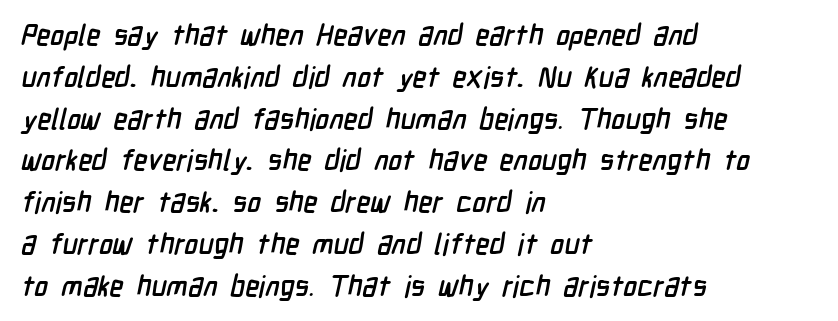
Left-aligned paragraph, ragged on the right. Does the leading feel generous? No, just average. Do the characters align in a grid? No, the font is proportional. No word sits above an underline. Glyph-to-glyph distance matches everyday printed text.
